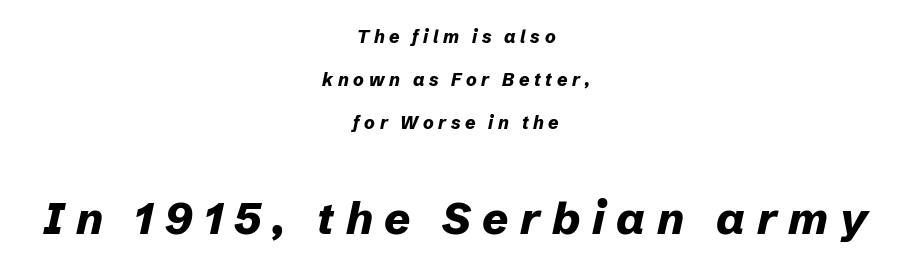
Anything drawn beneath the words? Only blank space. The letters are spread apart with noticeably loose tracking. The axis of the letterforms is tilted away from vertical. A great deal of white space separates one row of letters from the next.
